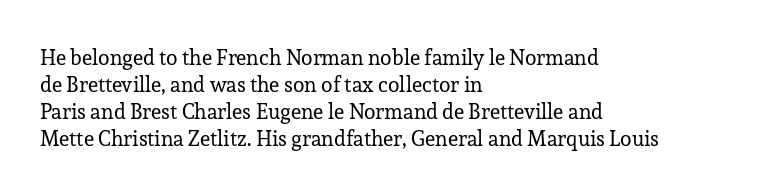
These lines keep a tight, regular rhythm from letter to letter. The rows are spaced the way most documents space them. Nothing heavy about these letters — not bold at all. A roman cut, with each character standing at attention. Check under the words: just untouched page. All the whitespace from short lines collects on the right.
